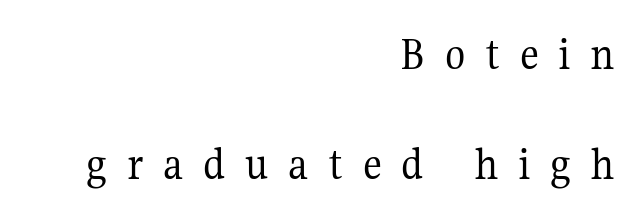
The image shows 47 px regular-weight serif type, upright; set right-aligned, loose line spacing (2.35x), unusually wide letter spacing (+0.42 em), not underlined; medium stroke contrast and a medium x-height.
